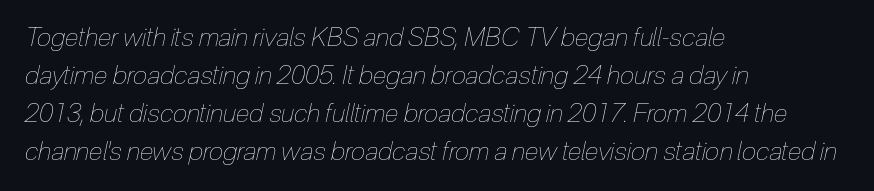
Q: Is the text bold? A: No.
Q: Is the text italic (slanted)? A: Yes, it leans right by about 12 degrees.
Q: Is the text underlined? A: No.
Q: How is the paragraph aligned? A: Left-aligned.
Q: Is the spacing between letters normal or unusually wide? A: Normal.
Q: Is the spacing between lines tight, normal or loose? A: Normal.
